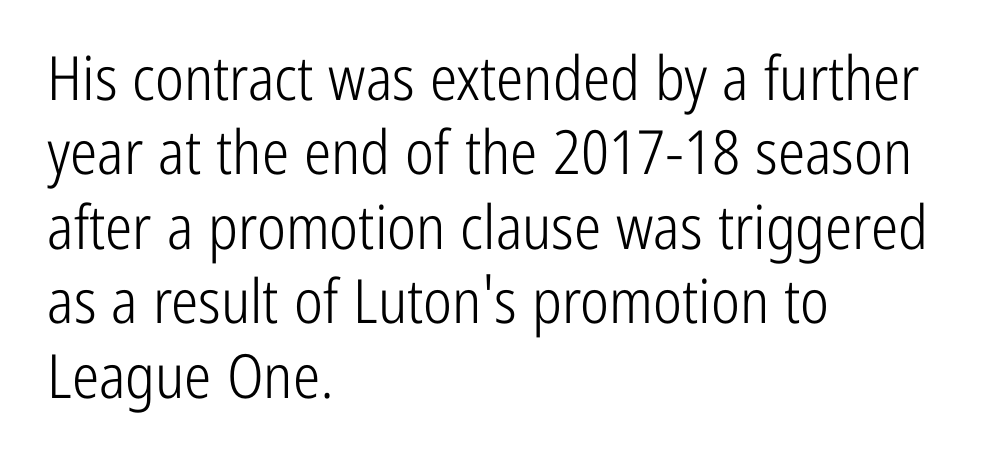
Q: Is the text bold? A: No.
Q: Is the text italic (slanted)? A: No, it is upright.
Q: Is the typeface a serif or a sans-serif typeface? A: Sans-serif.
Q: Is the text underlined? A: No.
Q: How is the paragraph aligned? A: Left-aligned.
Q: Is the spacing between letters normal or unusually wide? A: Normal.
Q: Width (condensed, normal, or wide)? A: Condensed.
Q: Stroke contrast? A: Low.
Q: x-height? A: Medium.
Q: Monospaced? A: No.
